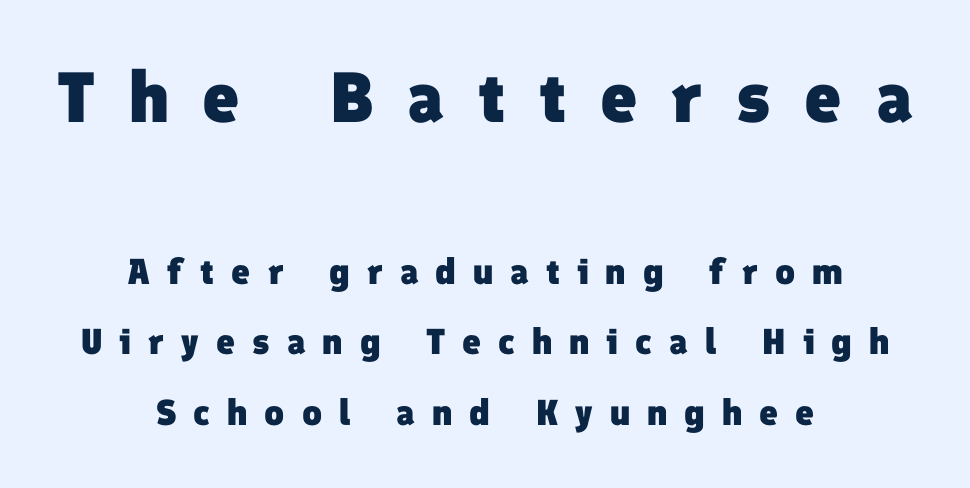
Spacing between characters has been opened up far beyond the box default. In terms of letterform style, serifs are entirely absent. Visually, the top section dominates because its glyphs are scaled up. This sample has the flowing, uneven cadence of proportional lettering.
